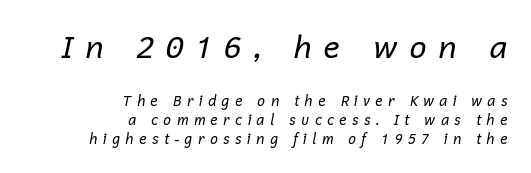
The image shows 31 px regular-weight type, italic (leaning right); set right-aligned, normal line spacing (1.36x), unusually wide letter spacing (+0.36 em), not underlined; the first (top) block is 2.21x larger; low stroke contrast and a medium x-height.
